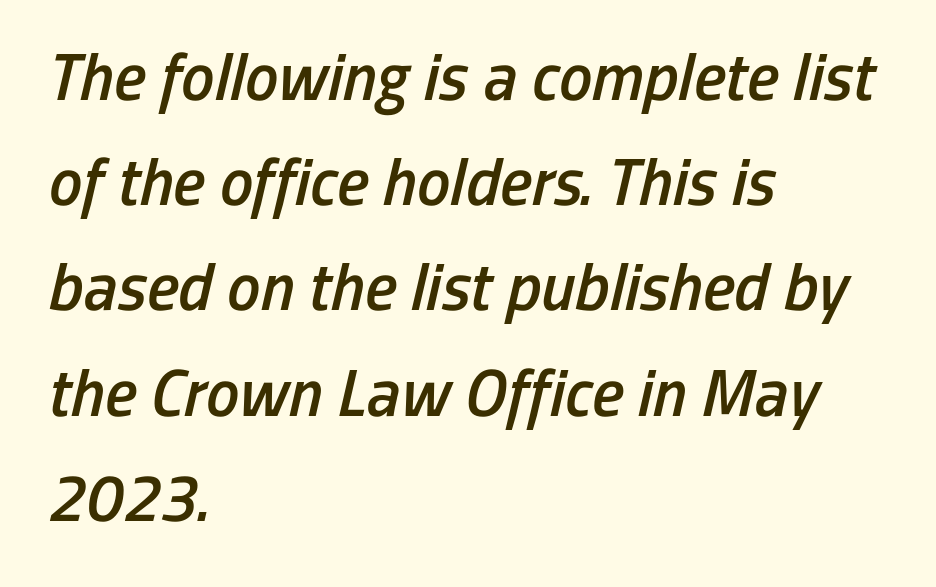
{"italic": "yes", "lean": "right", "slant_degrees": 13, "bold": "semi", "weight": "semibold", "width": "condensed", "stroke_contrast": "low", "x_height": "medium", "monospaced": "no", "underline": "no", "align": "left", "line_spacing": "normal", "line_spacing_ratio": 1.57, "letter_spacing": "normal", "letter_spacing_em": 0.0, "glyph_px": 67}
